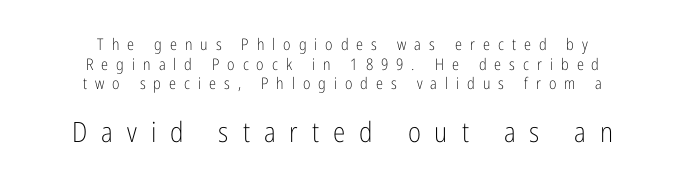
{"serif": "no", "italic": "no", "bold": "no", "weight": "light", "width": "condensed", "stroke_contrast": "low", "x_height": "medium", "monospaced": "no", "underline": "no", "align": "center", "line_spacing_ratio": 1.22, "letter_spacing": "wide", "letter_spacing_em": 0.5, "larger_block": "second", "size_ratio": 1.75, "glyph_px": 28}
